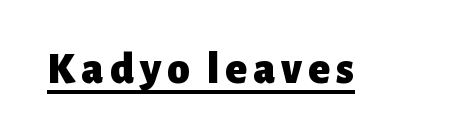
Q: Is the text bold? A: Yes.
Q: Is the text italic (slanted)? A: No, it is upright.
Q: Is the typeface a serif or a sans-serif typeface? A: Sans-serif.
Q: Is the text underlined? A: Yes.
Q: Width (condensed, normal, or wide)? A: Normal.
Q: Stroke contrast? A: Low.
Q: x-height? A: Medium.
Q: Monospaced? A: No.
